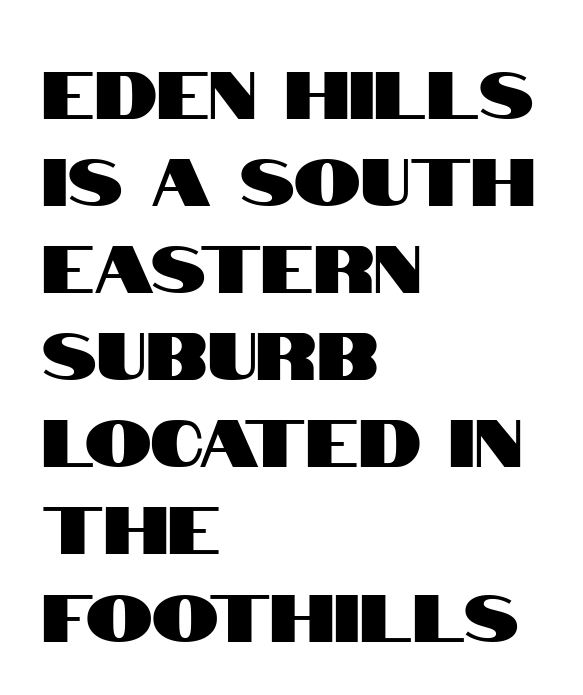
The image shows 67 px condensed sans-serif type, upright; set left-aligned, normal line spacing (1.3x), normal letter spacing, not underlined; high stroke contrast and a large x-height.
